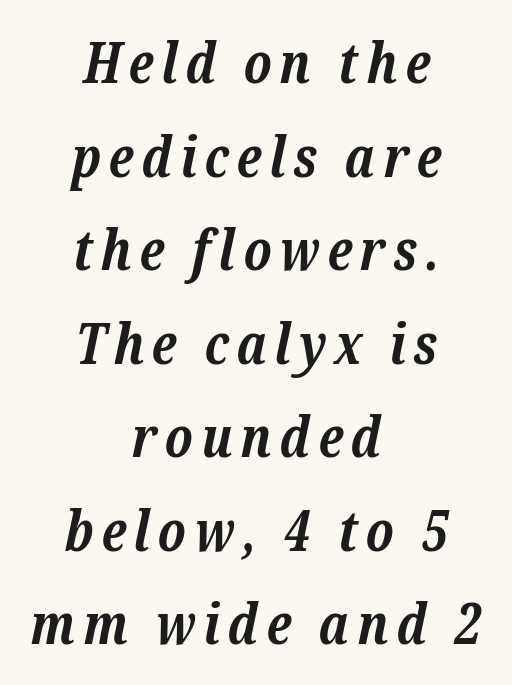
Observe the serifs anchoring each vertical stroke in this sample. Varying glyph widths throughout — classic text-font behaviour. Every row of glyphs is offset so its center matches the block's center. Caption: bold face, heavy strokes. Horizontal bands of white between lines are of average thickness.
